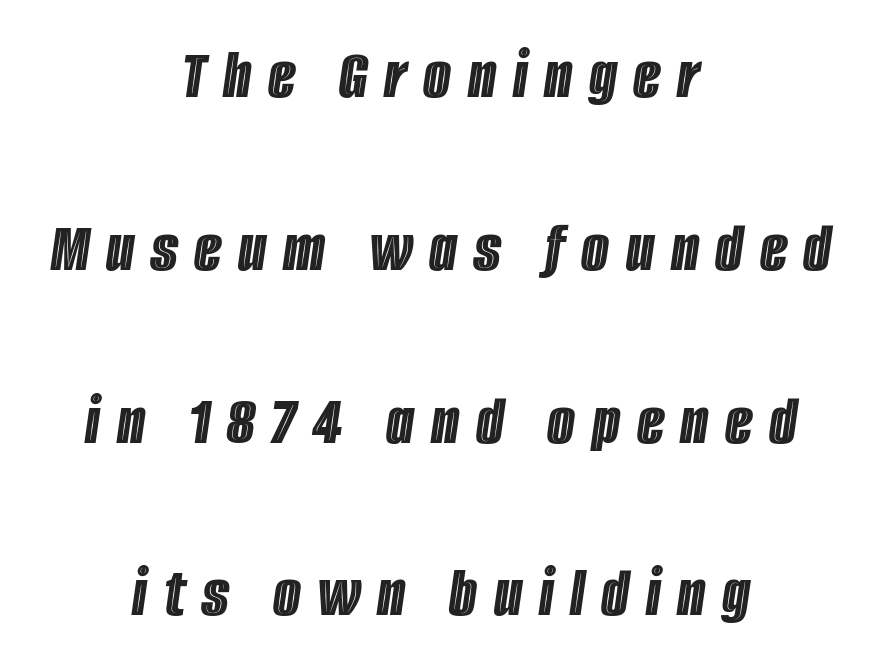
Each line is balanced around a shared central axis. You could only call the tracking loose — the letters float apart. These lines stand farther apart than default settings would place them. The rendering uses natural spacing where letterforms have individual widths. Observe the lean: these are italic letterforms.
